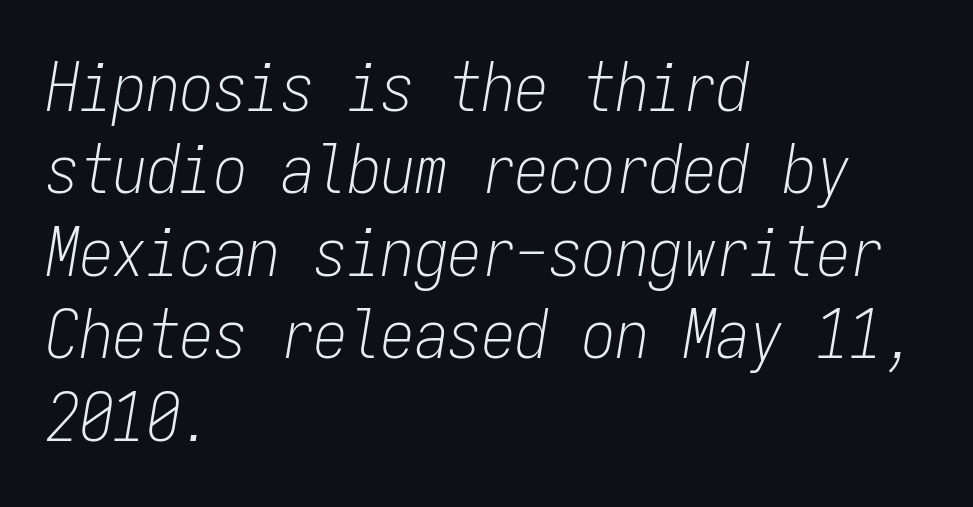
Q: Is the text bold? A: No.
Q: Is the text italic (slanted)? A: Yes, it leans right by about 9 degrees.
Q: Is the text underlined? A: No.
Q: How is the paragraph aligned? A: Left-aligned.
Q: Is the spacing between letters normal or unusually wide? A: Normal.
Q: Width (condensed, normal, or wide)? A: Condensed.
Q: Stroke contrast? A: Low.
Q: x-height? A: Medium.
Q: Monospaced? A: Yes.
